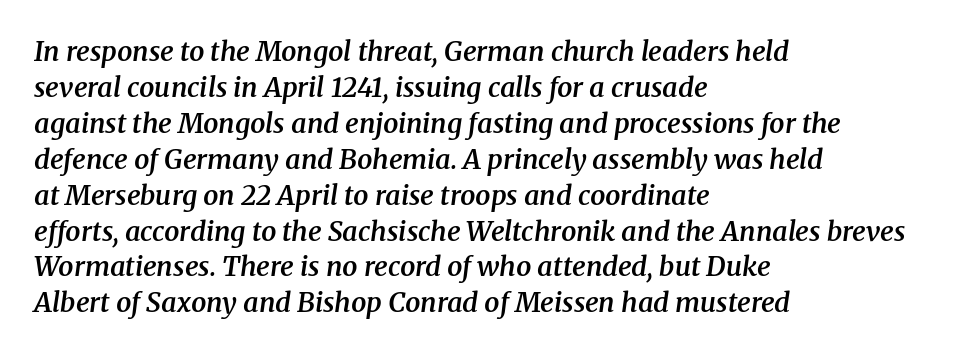
The image shows 27 px text type, italic (leaning right); set left-aligned, normal line spacing (1.33x), normal letter spacing, not underlined.
